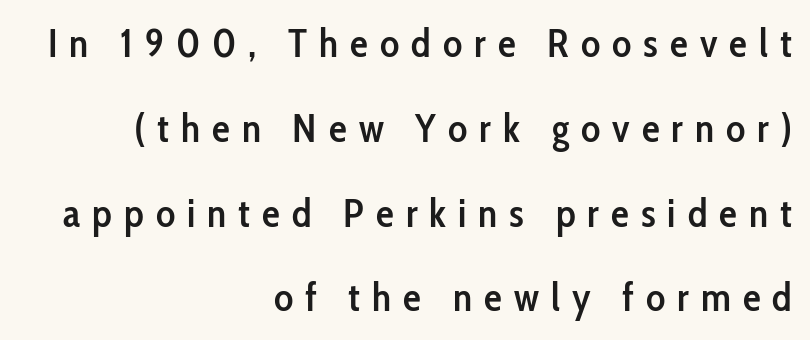
{"serif": "no", "italic": "no", "bold": "semi", "weight": "semibold", "width": "condensed", "stroke_contrast": "low", "x_height": "medium", "monospaced": "no", "underline": "no", "align": "right", "line_spacing": "loose", "line_spacing_ratio": 2.12, "letter_spacing": "wide", "letter_spacing_em": 0.3, "glyph_px": 40}
